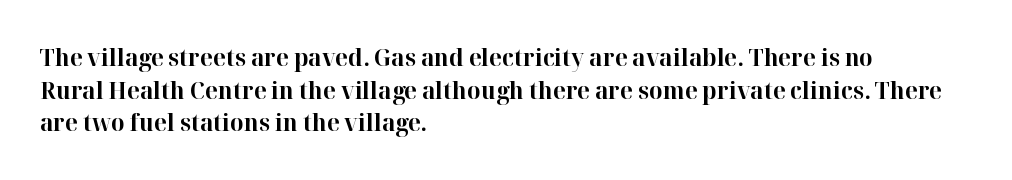
{"italic": "no", "bold": "yes", "underline": "no", "align": "left", "line_spacing": "normal", "line_spacing_ratio": 1.36, "letter_spacing": "normal", "letter_spacing_em": 0.0, "glyph_px": 24}
